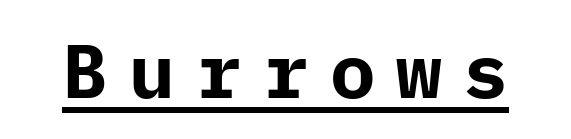
Q: Is the text bold? A: Yes.
Q: Is the text italic (slanted)? A: No, it is upright.
Q: Is the typeface a serif or a sans-serif typeface? A: Sans-serif.
Q: Is the text underlined? A: Yes.
Q: Is the spacing between letters normal or unusually wide? A: Unusually wide.
Q: Width (condensed, normal, or wide)? A: Normal.
Q: Stroke contrast? A: Low.
Q: x-height? A: Medium.
